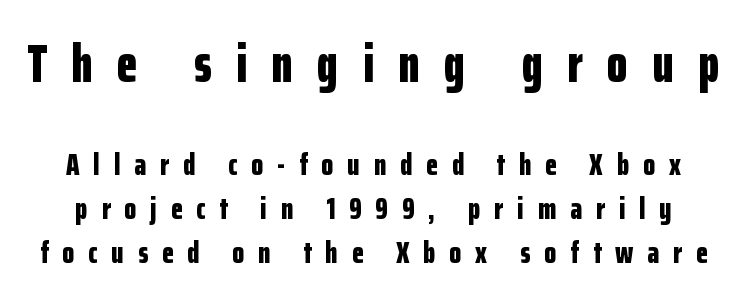
The image shows 54 px bold, condensed sans-serif type, upright; set normal line spacing (1.41x), unusually wide letter spacing (+0.45 em), not underlined; the first (top) block is 1.74x larger; low stroke contrast and a medium x-height.
